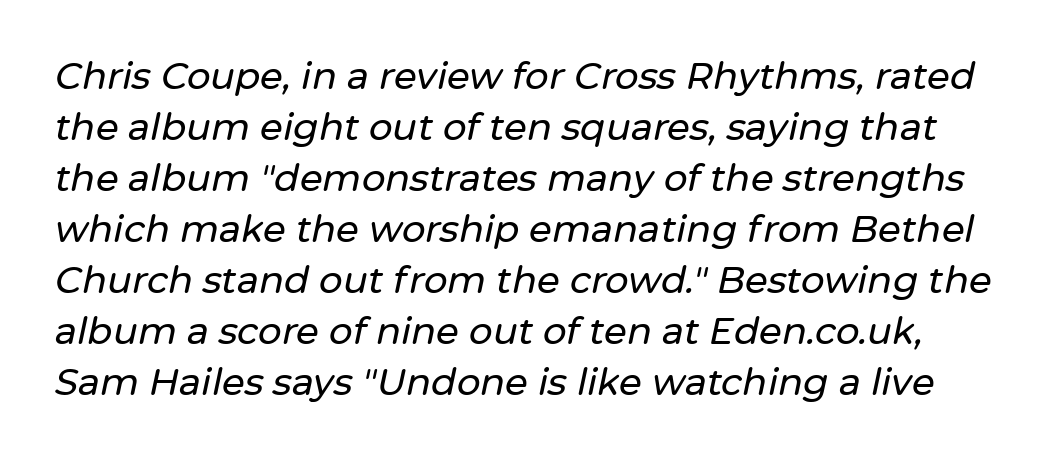
The image shows 37 px text type, italic (leaning right); set normal line spacing (1.38x), normal letter spacing, not underlined; low stroke contrast and a medium x-height.
